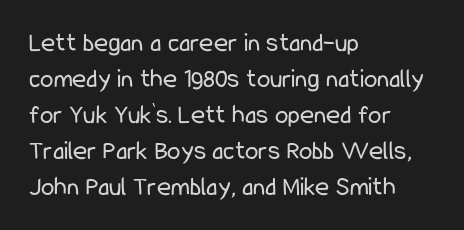
Q: Is the text bold? A: No.
Q: Is the text italic (slanted)? A: No, it is upright.
Q: Is the text underlined? A: No.
Q: How is the paragraph aligned? A: Left-aligned.
Q: Is the spacing between letters normal or unusually wide? A: Normal.
Q: Is the spacing between lines tight, normal or loose? A: Normal.
